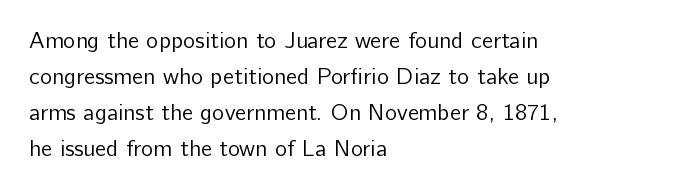
{"italic": "no", "bold": "no", "underline": "no", "align": "left", "line_spacing": "normal", "line_spacing_ratio": 1.56, "letter_spacing": "normal", "letter_spacing_em": 0.0, "glyph_px": 23}
